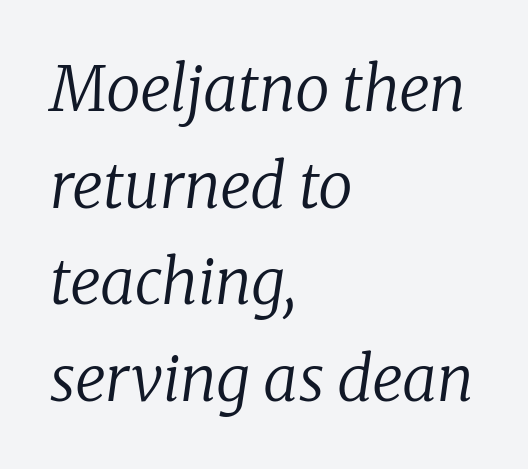
{"serif": "yes", "italic": "yes", "lean": "right", "slant_degrees": 8, "bold": "no", "weight": "regular", "width": "normal", "stroke_contrast": "low", "x_height": "medium", "monospaced": "no", "underline": "no", "align": "left", "line_spacing": "normal", "line_spacing_ratio": 1.56, "letter_spacing": "normal", "letter_spacing_em": 0.0, "glyph_px": 62}
